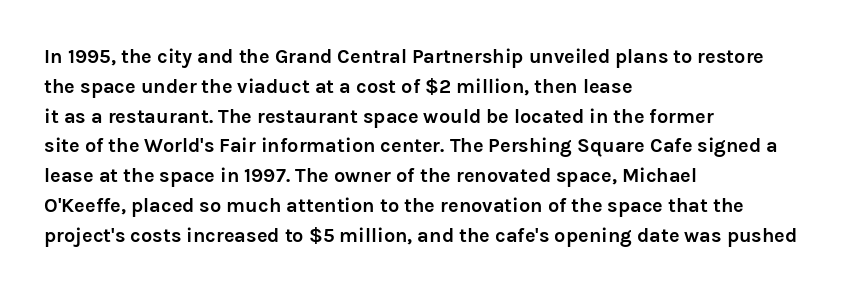
{"italic": "no", "bold": "yes", "underline": "no", "align": "left", "line_spacing": "normal", "line_spacing_ratio": 1.49, "letter_spacing": "normal", "letter_spacing_em": 0.0, "glyph_px": 20}
